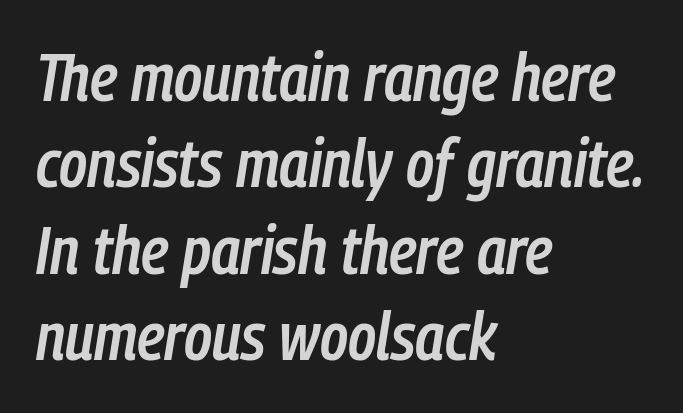
{"italic": "yes", "lean": "right", "slant_degrees": 9, "bold": "semi", "weight": "semibold", "width": "condensed", "stroke_contrast": "low", "x_height": "medium", "monospaced": "no", "underline": "no", "align": "left", "line_spacing": "normal", "line_spacing_ratio": 1.29, "letter_spacing": "normal", "letter_spacing_em": 0.0, "glyph_px": 67}
